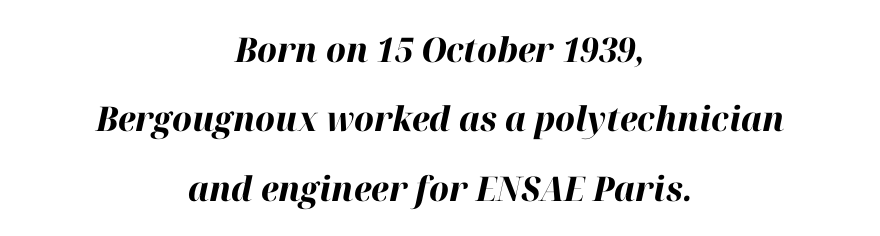
Q: Is the text bold? A: Yes.
Q: Is the text italic (slanted)? A: Yes, it leans right by about 12 degrees.
Q: Is the text underlined? A: No.
Q: How is the paragraph aligned? A: Centered.
Q: Is the spacing between letters normal or unusually wide? A: Normal.
Q: Is the spacing between lines tight, normal or loose? A: Loose.
Q: Width (condensed, normal, or wide)? A: Normal.
Q: Stroke contrast? A: High.
Q: x-height? A: Medium.
Q: Monospaced? A: No.
